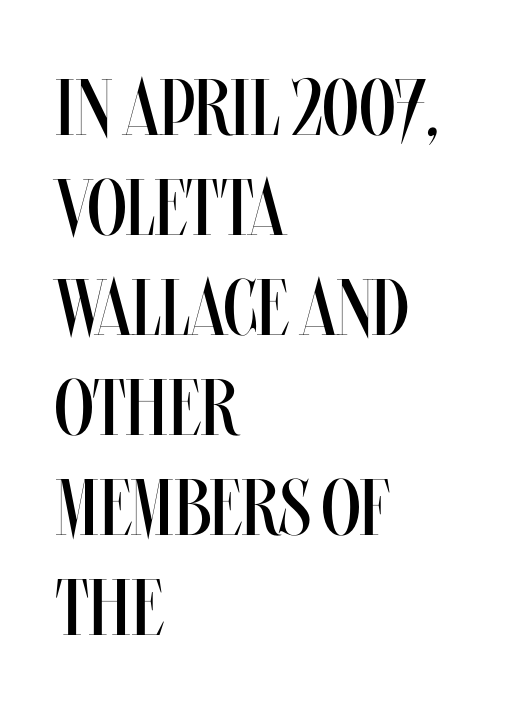
Q: Is the text bold? A: No.
Q: Is the text italic (slanted)? A: No, it is upright.
Q: Is the text underlined? A: No.
Q: How is the paragraph aligned? A: Left-aligned.
Q: Is the spacing between letters normal or unusually wide? A: Normal.
Q: Is the spacing between lines tight, normal or loose? A: Normal.
Q: Width (condensed, normal, or wide)? A: Condensed.
Q: Stroke contrast? A: Medium.
Q: x-height? A: Large.
Q: Monospaced? A: No.
